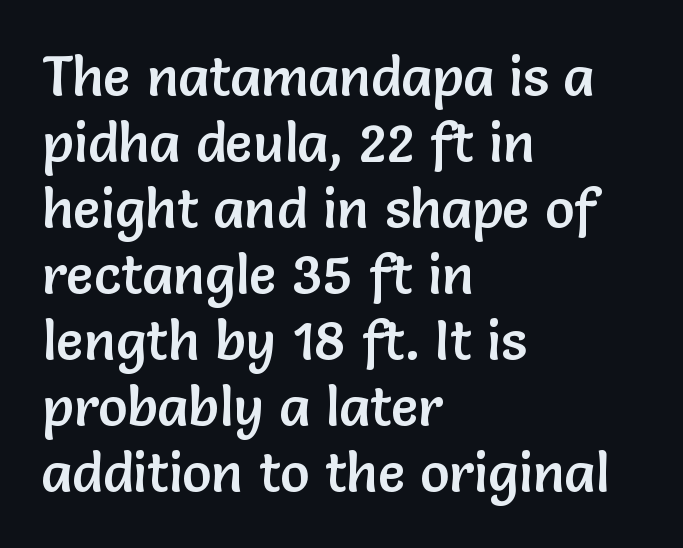
Do the characters align in a grid? No, the font is proportional. Observe the absence of serifs on each vertical stroke in this sample. A bare baseline throughout the passage. Quick note: not italic, upright.
